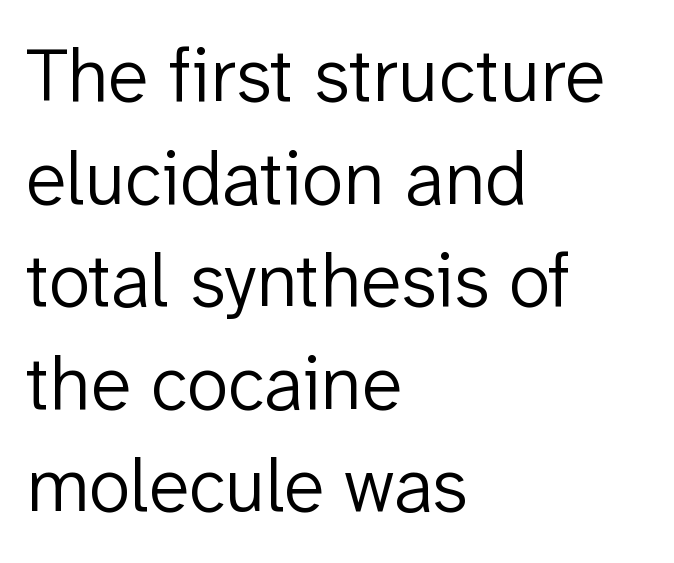
The image shows 76 px light sans-serif type, upright; set left-aligned, normal line spacing (1.35x), normal letter spacing, not underlined; low stroke contrast and a medium x-height.
